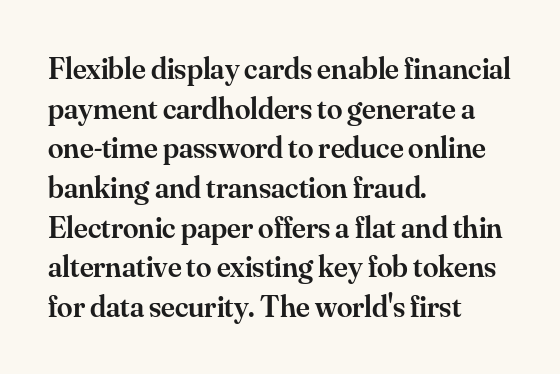
Q: Is the text bold? A: Semi-bold.
Q: Is the text italic (slanted)? A: No, it is upright.
Q: Is the typeface a serif or a sans-serif typeface? A: Serif.
Q: Is the text underlined? A: No.
Q: How is the paragraph aligned? A: Left-aligned.
Q: Is the spacing between letters normal or unusually wide? A: Normal.
Q: Is the spacing between lines tight, normal or loose? A: Normal.
Q: Width (condensed, normal, or wide)? A: Normal.
Q: Stroke contrast? A: Medium.
Q: x-height? A: Small.
Q: Monospaced? A: No.
